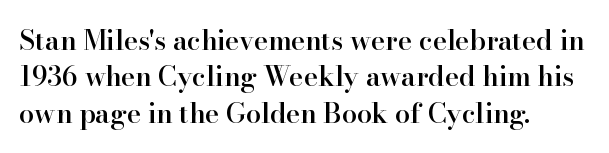
The image shows 27 px text type, upright; set left-aligned, normal line spacing (1.35x), normal letter spacing, not underlined.
